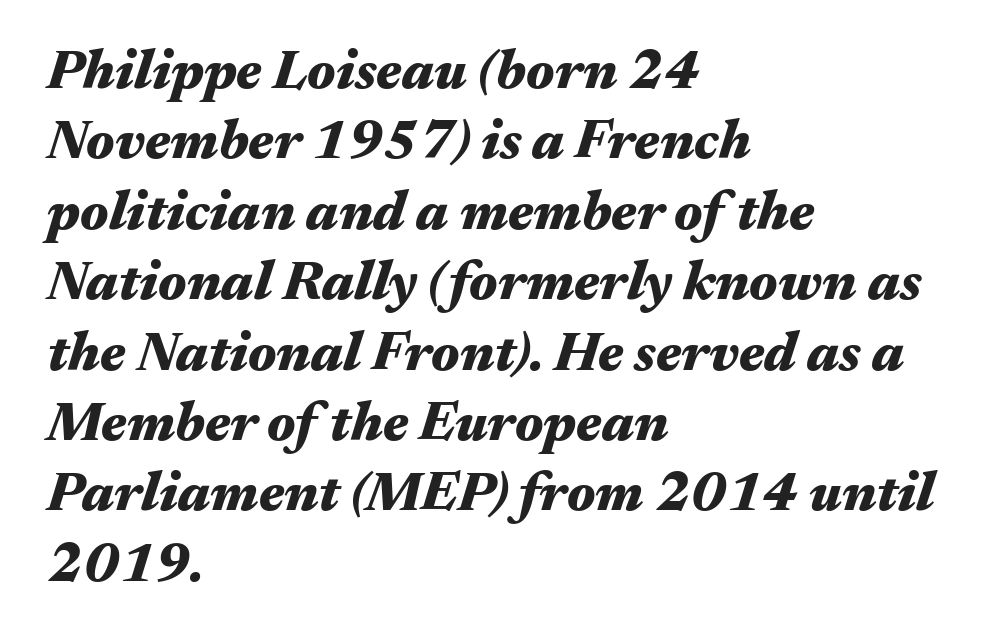
The image shows 55 px heavy, wide type, italic (leaning right); set left-aligned, normal line spacing (1.28x), normal letter spacing, not underlined; medium stroke contrast and a medium x-height.
